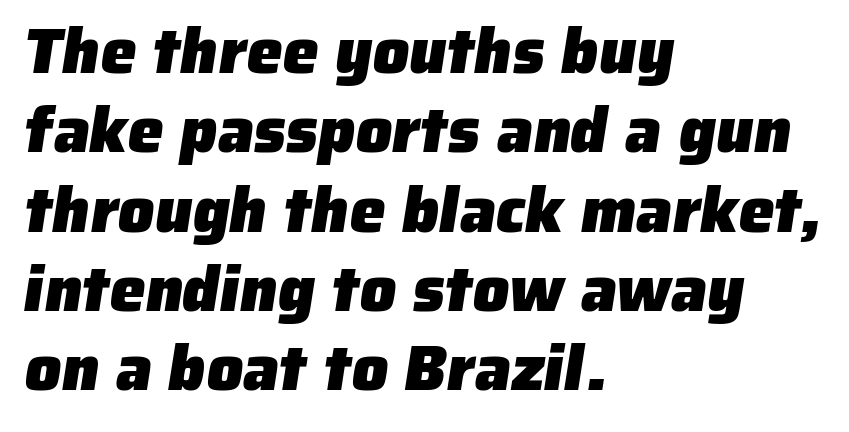
{"serif": "no", "bold": "yes", "weight": "heavy", "width": "normal", "stroke_contrast": "low", "x_height": "medium", "monospaced": "no", "underline": "no", "align": "left", "line_spacing_ratio": 1.24, "letter_spacing": "normal", "letter_spacing_em": 0.0, "glyph_px": 64}
